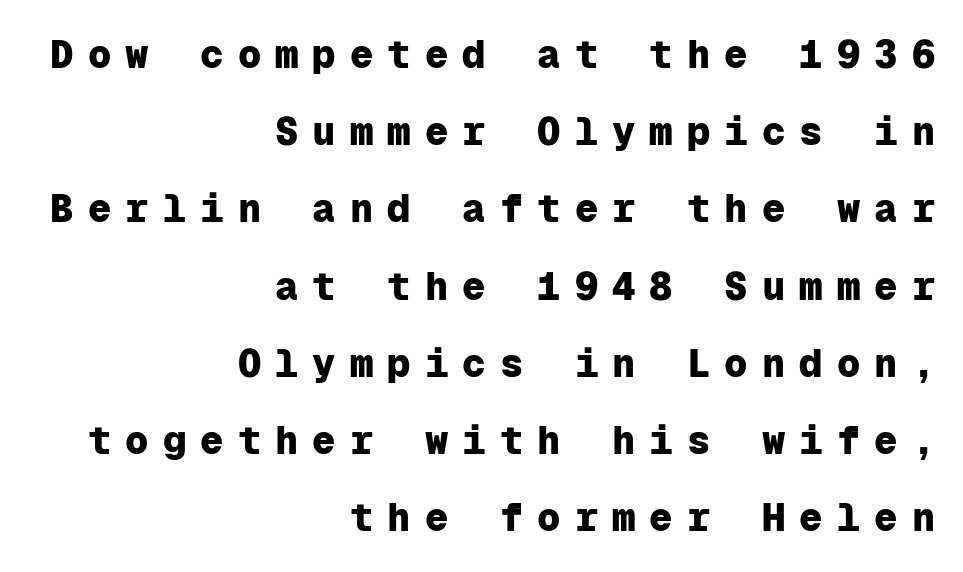
{"serif": "no", "italic": "no", "bold": "yes", "weight": "heavy", "width": "normal", "stroke_contrast": "low", "x_height": "medium", "monospaced": "yes", "underline": "no", "align": "right", "line_spacing": "loose", "line_spacing_ratio": 1.98, "letter_spacing": "wide", "letter_spacing_em": 0.36, "glyph_px": 39}
